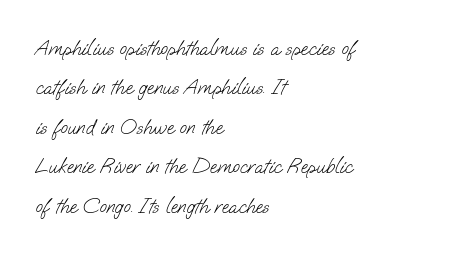
{"bold": "no", "underline": "no", "align": "left", "line_spacing_ratio": 1.88, "letter_spacing": "normal", "letter_spacing_em": 0.0, "glyph_px": 21}
